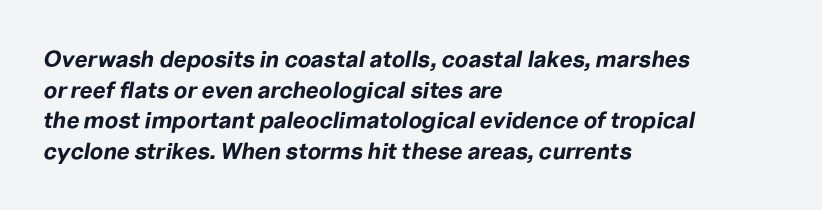
{"italic": "yes", "lean": "right", "slant_degrees": 10, "bold": "yes", "underline": "no", "align": "left", "line_spacing": "normal", "line_spacing_ratio": 1.33, "letter_spacing": "normal", "letter_spacing_em": 0.0, "glyph_px": 23}
